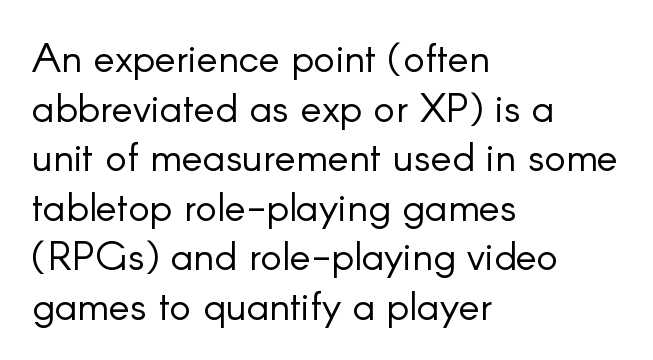
{"serif": "no", "italic": "no", "bold": "no", "weight": "light", "width": "normal", "stroke_contrast": "low", "x_height": "small", "monospaced": "no", "underline": "no", "align": "left", "line_spacing_ratio": 1.24, "letter_spacing": "normal", "letter_spacing_em": 0.0, "glyph_px": 40}
